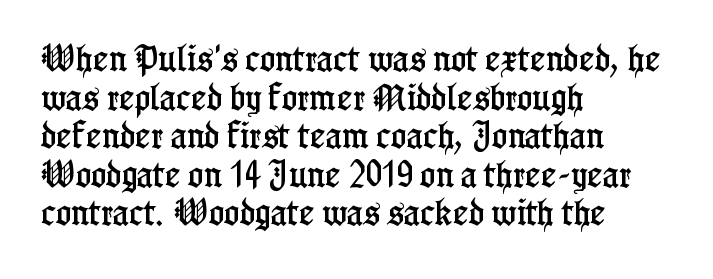
{"serif": "yes", "italic": "no", "width": "condensed", "stroke_contrast": "low", "x_height": "medium", "monospaced": "no", "underline": "no", "align": "left", "line_spacing": "normal", "line_spacing_ratio": 1.33, "letter_spacing": "normal", "letter_spacing_em": 0.0, "glyph_px": 29}
